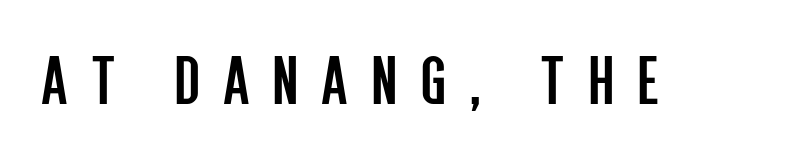
{"serif": "no", "italic": "no", "bold": "no", "weight": "regular", "width": "condensed", "stroke_contrast": "low", "x_height": "large", "monospaced": "no", "underline": "no", "letter_spacing": "wide", "letter_spacing_em": 0.34, "glyph_px": 72}
